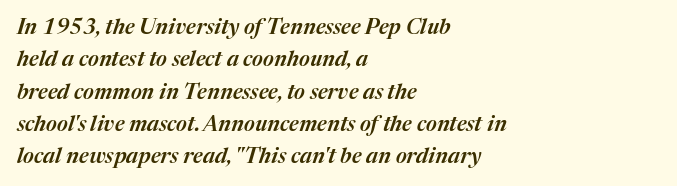
Q: Is the text italic (slanted)? A: Yes, it leans right by about 17 degrees.
Q: Is the text underlined? A: No.
Q: How is the paragraph aligned? A: Left-aligned.
Q: Is the spacing between letters normal or unusually wide? A: Normal.
Q: Is the spacing between lines tight, normal or loose? A: Normal.
